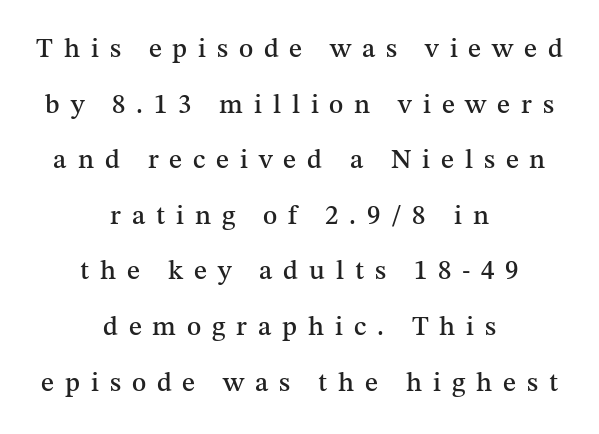
{"italic": "no", "underline": "no", "align": "center", "line_spacing": "loose", "line_spacing_ratio": 2.06, "letter_spacing": "wide", "letter_spacing_em": 0.4, "glyph_px": 27}
